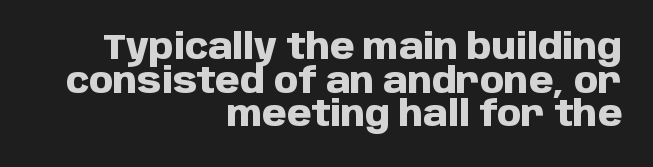
{"serif": "no", "italic": "no", "bold": "yes", "weight": "heavy", "width": "normal", "stroke_contrast": "low", "x_height": "large", "monospaced": "no", "underline": "no", "align": "right", "line_spacing": "tight", "line_spacing_ratio": 0.96, "letter_spacing": "normal", "letter_spacing_em": 0.0, "glyph_px": 35}
